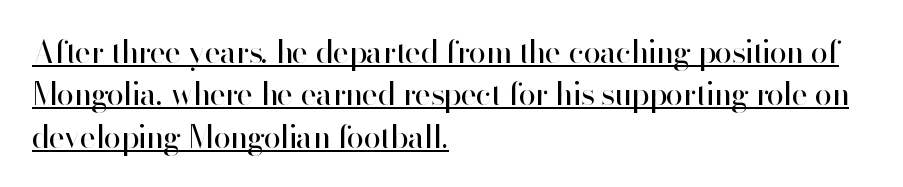
The image shows 31 px regular-weight sans-serif type, upright; set left-aligned, normal line spacing (1.37x), normal letter spacing, underlined; high stroke contrast and a small x-height.
